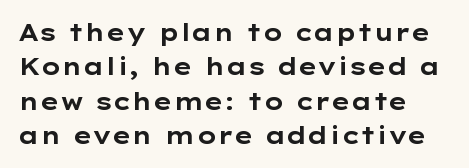
{"italic": "no", "bold": "yes", "underline": "no", "line_spacing": "normal", "line_spacing_ratio": 1.49, "letter_spacing": "normal", "letter_spacing_em": 0.0, "glyph_px": 23}
